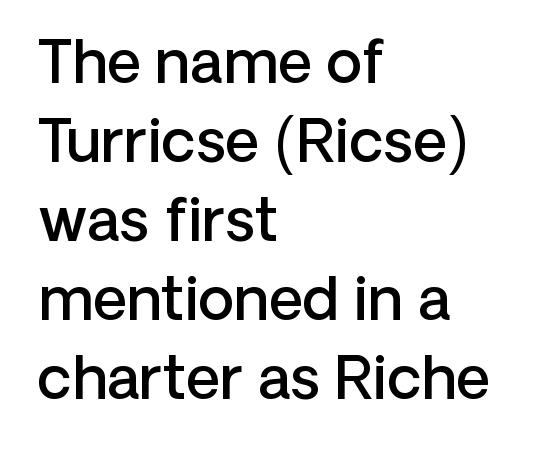
Posture: upright roman. Spacing between characters is what you'd get straight out of the box. The rendering uses a moderate line-height, typical for paragraphs. The rendering shows plain stroke endings on the letterforms — a sans-serif design.
